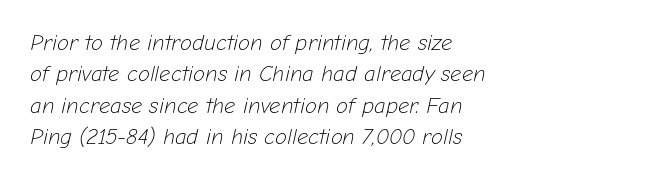
Q: Is the text bold? A: No.
Q: Is the text italic (slanted)? A: Yes, it leans right by about 12 degrees.
Q: Is the text underlined? A: No.
Q: How is the paragraph aligned? A: Left-aligned.
Q: Is the spacing between letters normal or unusually wide? A: Normal.
Q: Is the spacing between lines tight, normal or loose? A: Normal.
